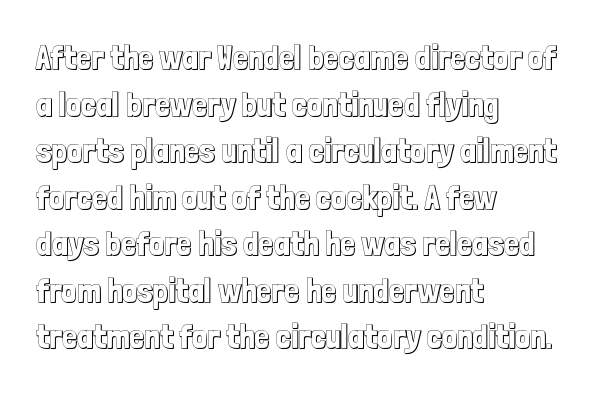
{"italic": "no", "width": "condensed", "x_height": "medium", "monospaced": "no", "underline": "no", "align": "left", "line_spacing": "normal", "line_spacing_ratio": 1.37, "letter_spacing": "normal", "letter_spacing_em": 0.0, "glyph_px": 34}
